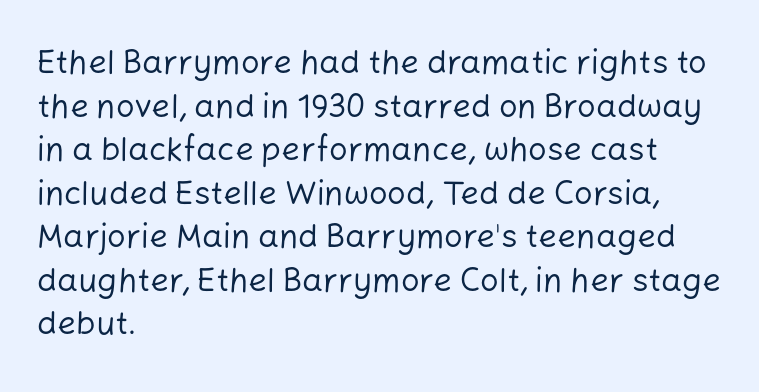
Q: Is the text bold? A: No.
Q: Is the text italic (slanted)? A: No, it is upright.
Q: Is the typeface a serif or a sans-serif typeface? A: Sans-serif.
Q: Is the text underlined? A: No.
Q: How is the paragraph aligned? A: Left-aligned.
Q: Is the spacing between letters normal or unusually wide? A: Normal.
Q: Is the spacing between lines tight, normal or loose? A: Normal.
Q: Width (condensed, normal, or wide)? A: Normal.
Q: Stroke contrast? A: Low.
Q: x-height? A: Medium.
Q: Monospaced? A: No.
